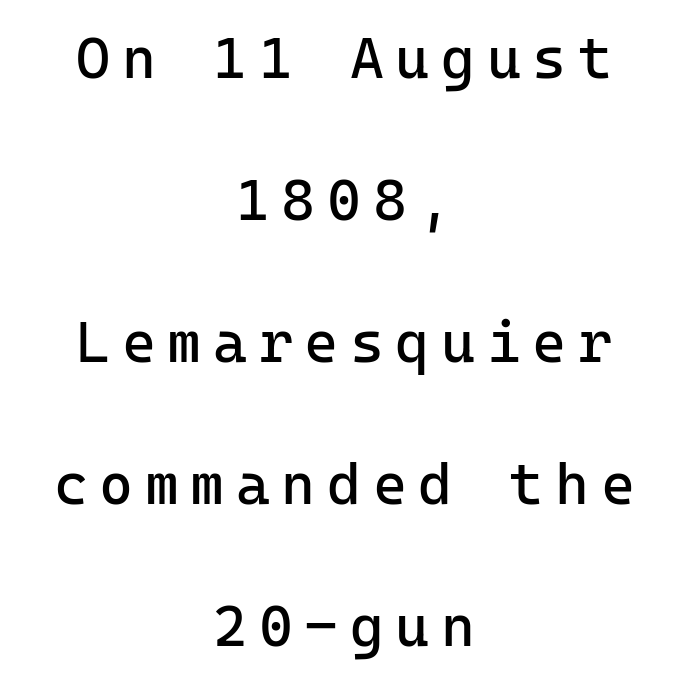
{"serif": "no", "italic": "no", "bold": "no", "weight": "regular", "width": "normal", "stroke_contrast": "low", "x_height": "medium", "monospaced": "yes", "underline": "no", "align": "center", "line_spacing": "loose", "line_spacing_ratio": 2.45, "letter_spacing": "wide", "letter_spacing_em": 0.2, "glyph_px": 58}
